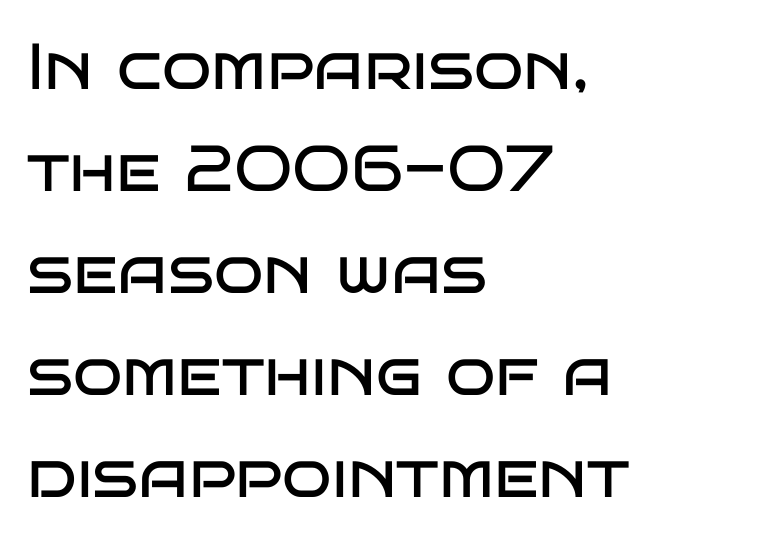
Q: Is the text bold? A: No.
Q: Is the text italic (slanted)? A: No, it is upright.
Q: Is the typeface a serif or a sans-serif typeface? A: Sans-serif.
Q: Is the text underlined? A: No.
Q: How is the paragraph aligned? A: Left-aligned.
Q: Is the spacing between letters normal or unusually wide? A: Normal.
Q: Is the spacing between lines tight, normal or loose? A: Normal.
Q: Width (condensed, normal, or wide)? A: Wide.
Q: Stroke contrast? A: Low.
Q: x-height? A: Large.
Q: Monospaced? A: No.
